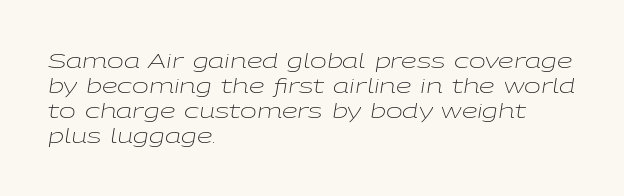
The image shows 20 px text type, italic (leaning right); set left-aligned, normal line spacing (1.25x), normal letter spacing, not underlined.
